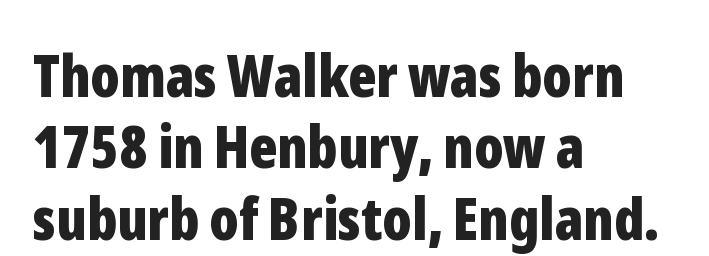
The image shows 59 px bold, condensed sans-serif type, upright; set left-aligned, line spacing 1.21x, normal letter spacing, not underlined; low stroke contrast and a medium x-height.
